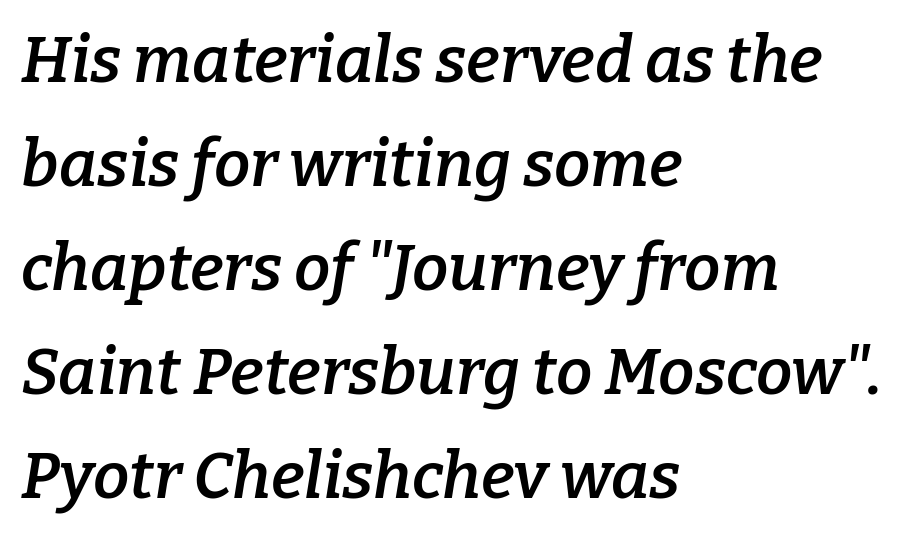
Q: Is the text bold? A: Semi-bold.
Q: Is the text italic (slanted)? A: Yes, it leans right by about 9 degrees.
Q: Is the typeface a serif or a sans-serif typeface? A: Serif.
Q: Is the text underlined? A: No.
Q: How is the paragraph aligned? A: Left-aligned.
Q: Is the spacing between letters normal or unusually wide? A: Normal.
Q: Is the spacing between lines tight, normal or loose? A: Normal.
Q: Width (condensed, normal, or wide)? A: Normal.
Q: Stroke contrast? A: Low.
Q: x-height? A: Medium.
Q: Monospaced? A: No.
